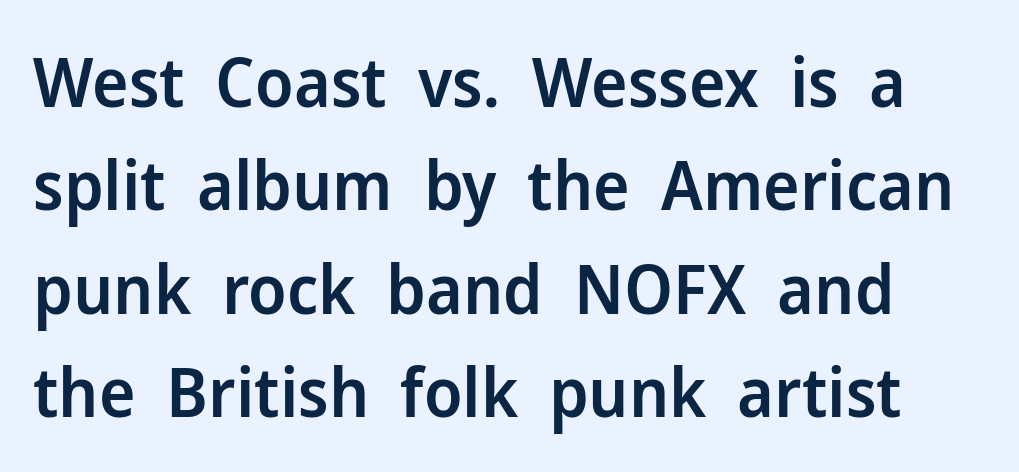
{"serif": "no", "italic": "no", "bold": "semi", "weight": "semibold", "width": "normal", "stroke_contrast": "low", "x_height": "medium", "monospaced": "no", "underline": "no", "line_spacing": "normal", "line_spacing_ratio": 1.5, "letter_spacing": "normal", "letter_spacing_em": 0.0, "glyph_px": 69}
